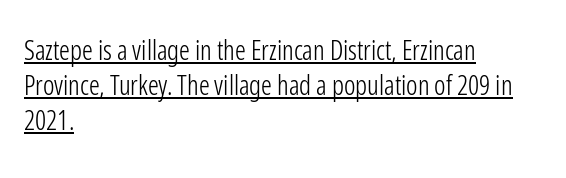
Tracking value appears to be zero — textbook default spacing. Caption: lettering with a line underneath. Every character sits straight up, as roman type does. Heaviness? Minimal to ordinary, like unemphasized prose. The space between consecutive lines is moderate.
